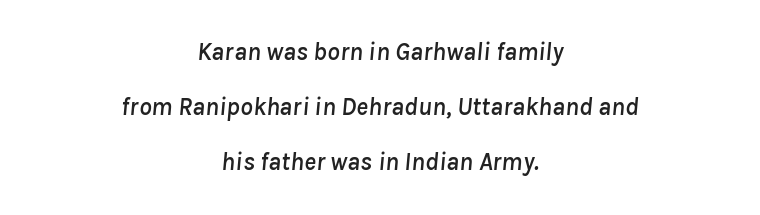
Alignment: centered. Yep, that's italic — everything's leaning. Plain, unruled lines of type. How would I describe the line gaps? Wide and relaxed. Look at the tracking — it's just the regular setting, nothing added.
